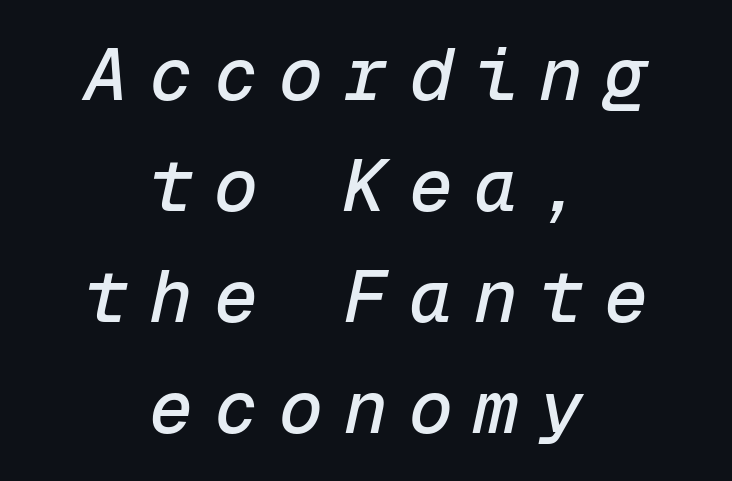
Q: Is the text italic (slanted)? A: Yes, it leans right by about 12 degrees.
Q: Is the text underlined? A: No.
Q: How is the paragraph aligned? A: Centered.
Q: Is the spacing between letters normal or unusually wide? A: Unusually wide.
Q: Is the spacing between lines tight, normal or loose? A: Normal.
Q: Width (condensed, normal, or wide)? A: Normal.
Q: Stroke contrast? A: Low.
Q: x-height? A: Medium.
Q: Monospaced? A: Yes.
